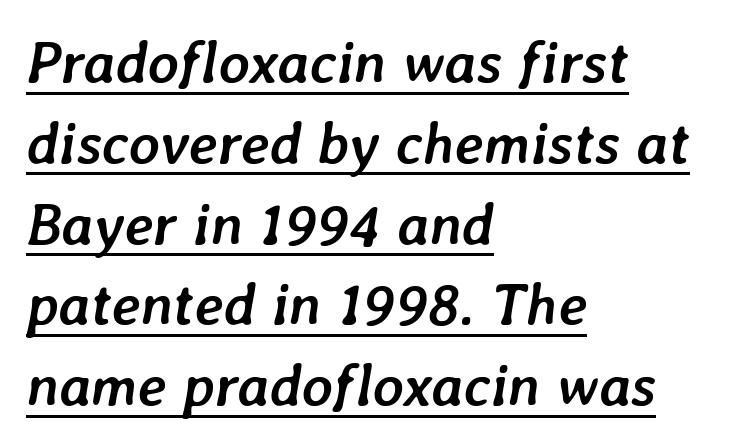
The image shows 59 px semibold type, italic (leaning right); set left-aligned, normal line spacing (1.37x), normal letter spacing, underlined; low stroke contrast and a medium x-height.
